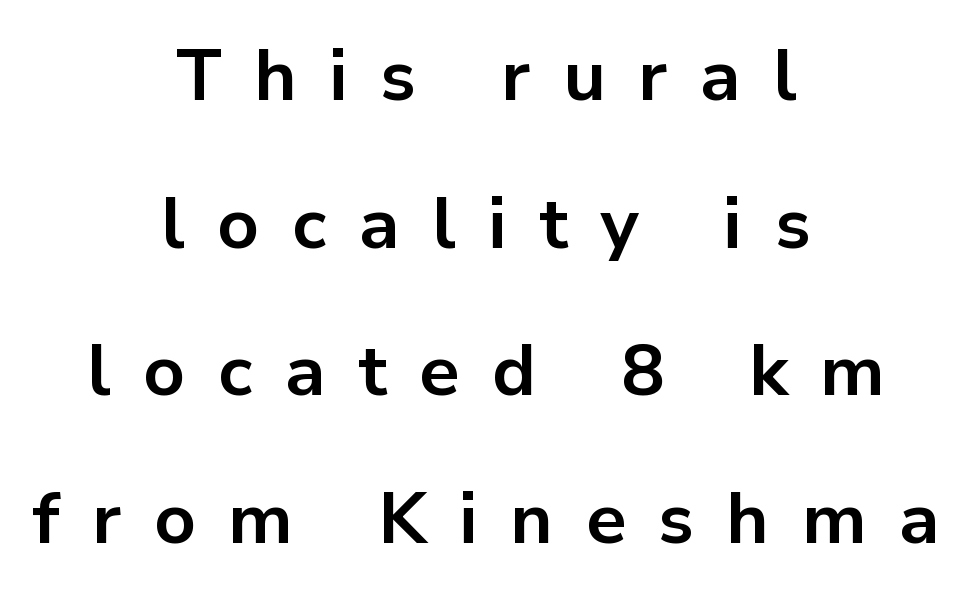
Typographic density is high because the face is bold. The rendering uses natural spacing where letterforms have individual widths. Are there feet on the stems? There aren't — it's a sans. The type sits square on the baseline with zero lean. This rendering widens character spacing well past its baseline value.
